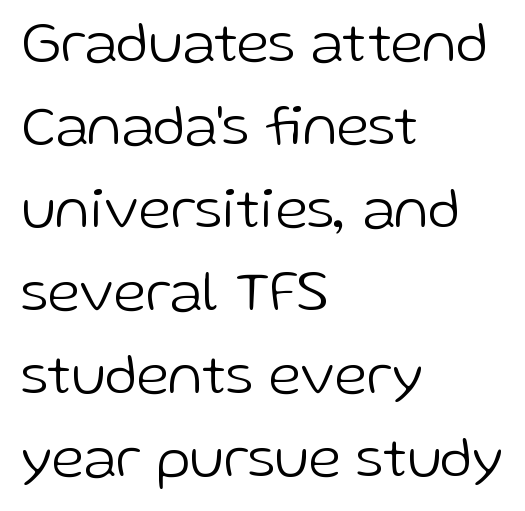
{"serif": "no", "italic": "no", "bold": "no", "weight": "light", "width": "normal", "stroke_contrast": "low", "x_height": "medium", "monospaced": "no", "underline": "no", "align": "left", "line_spacing": "normal", "line_spacing_ratio": 1.43, "letter_spacing": "normal", "letter_spacing_em": 0.0, "glyph_px": 58}
